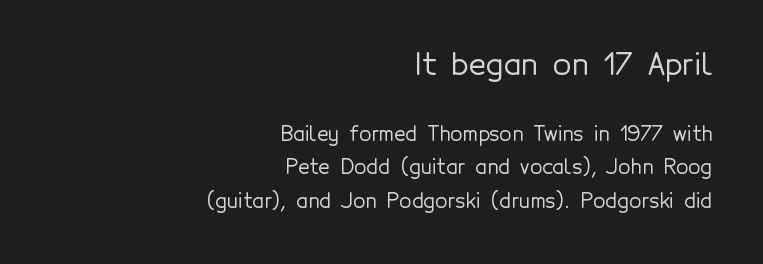
{"serif": "no", "italic": "no", "width": "normal", "x_height": "medium", "monospaced": "no", "underline": "no", "align": "right", "line_spacing": "normal", "line_spacing_ratio": 1.67, "letter_spacing": "normal", "letter_spacing_em": 0.0, "larger_block": "first", "size_ratio": 1.5, "glyph_px": 30}
